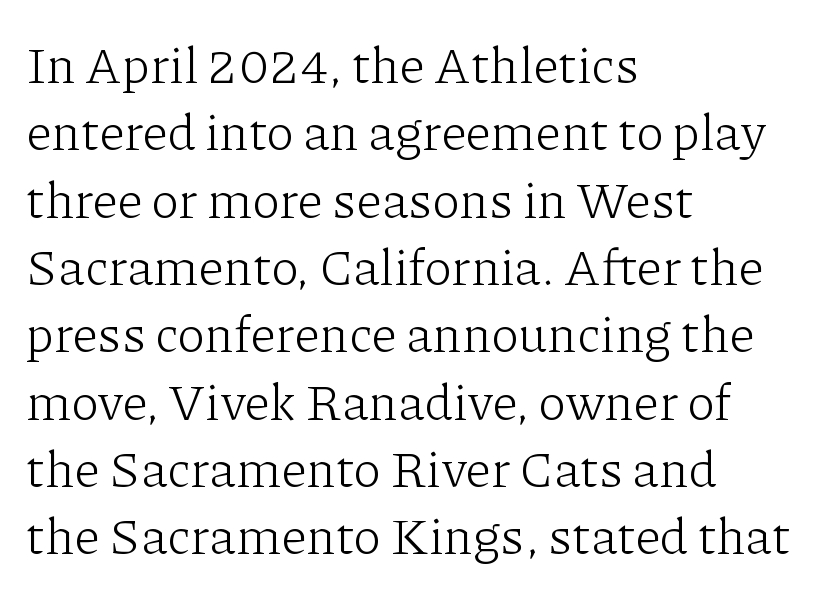
The paragraph shown leans on its left margin. Regular leading. Is this a fixed-width face? No — the glyphs have proportional, varying widths. Decoration check: the copy has no underline. The text was rendered using a seriffed face with decorative stroke endings.
